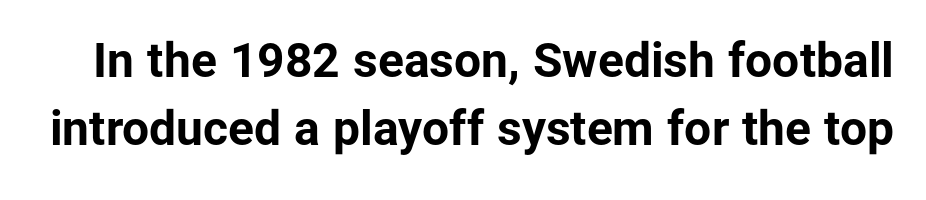
The image shows 48 px bold sans-serif type, upright; set normal line spacing (1.42x), normal letter spacing, not underlined; low stroke contrast and a medium x-height.
